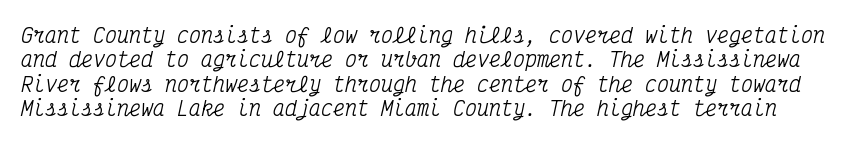
{"italic": "yes", "lean": "right", "slant_degrees": 12, "underline": "no", "line_spacing_ratio": 1.22, "letter_spacing": "normal", "letter_spacing_em": 0.0, "glyph_px": 20}
